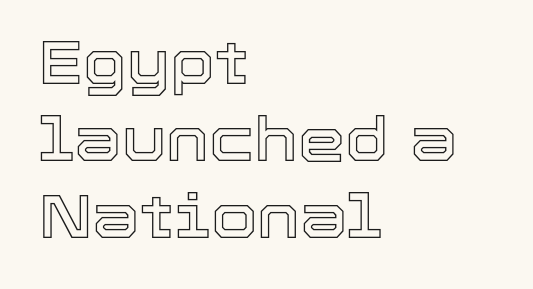
The image shows 60 px text type, upright; set left-aligned, normal line spacing (1.28x), normal letter spacing, not underlined; a medium x-height.
